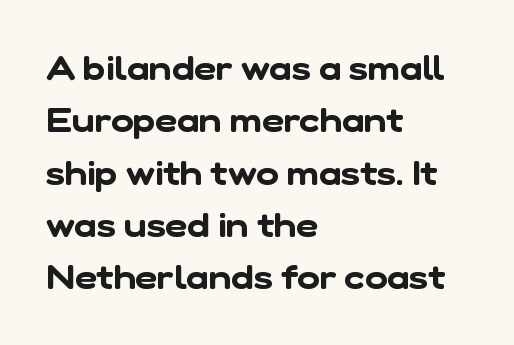
{"serif": "no", "width": "normal", "stroke_contrast": "low", "x_height": "medium", "monospaced": "no", "underline": "no", "align": "left", "line_spacing": "normal", "line_spacing_ratio": 1.54, "letter_spacing": "normal", "letter_spacing_em": 0.0, "glyph_px": 34}
